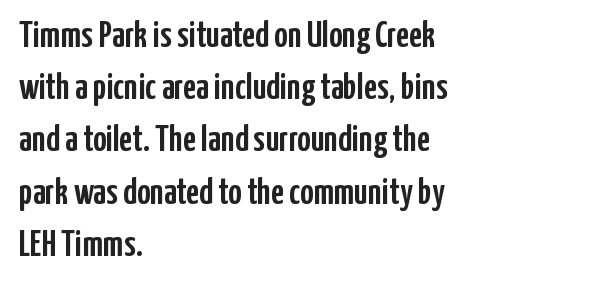
Q: Is the text italic (slanted)? A: No, it is upright.
Q: Is the typeface a serif or a sans-serif typeface? A: Sans-serif.
Q: Is the text underlined? A: No.
Q: How is the paragraph aligned? A: Left-aligned.
Q: Is the spacing between letters normal or unusually wide? A: Normal.
Q: Is the spacing between lines tight, normal or loose? A: Normal.
Q: Width (condensed, normal, or wide)? A: Condensed.
Q: Stroke contrast? A: Low.
Q: x-height? A: Medium.
Q: Monospaced? A: No.
